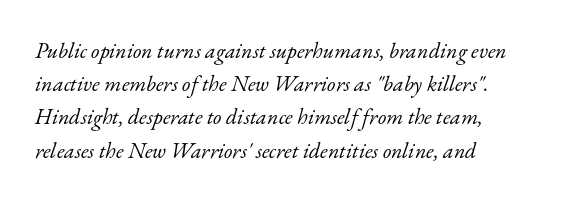
The image shows 22 px text type, italic (leaning right); set left-aligned, normal line spacing (1.51x), normal letter spacing, not underlined.
